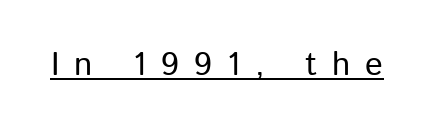
{"serif": "no", "italic": "no", "width": "normal", "stroke_contrast": "low", "x_height": "medium", "monospaced": "no", "underline": "yes", "letter_spacing": "wide", "letter_spacing_em": 0.45, "glyph_px": 33}
